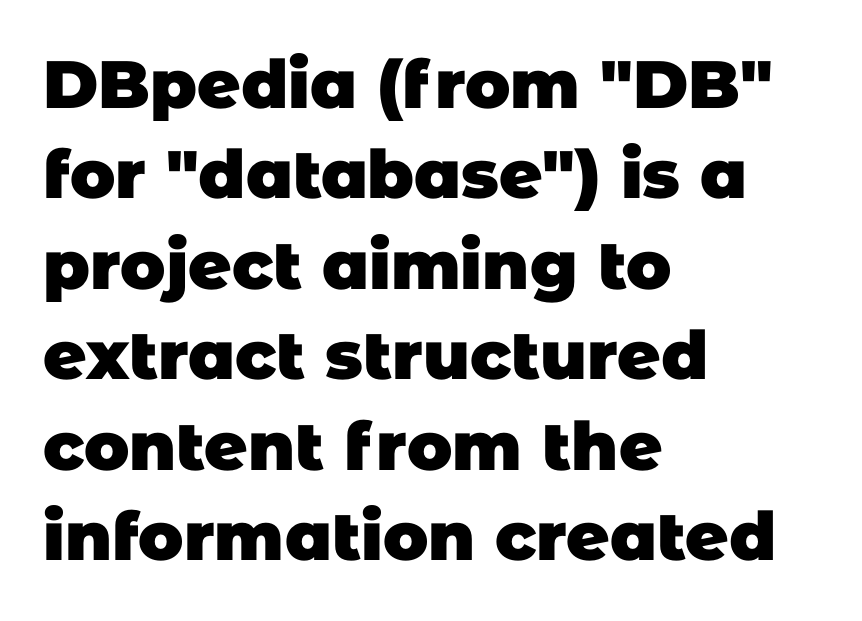
The ragged edge is on the right, which tells us the setting is flush left. What's the leading like? Ordinary, nothing unusual. This sample has the flowing, uneven cadence of proportional lettering. Does the weight exceed regular? Yes, all the way to bold. Each row of text sits above clean, open space.
